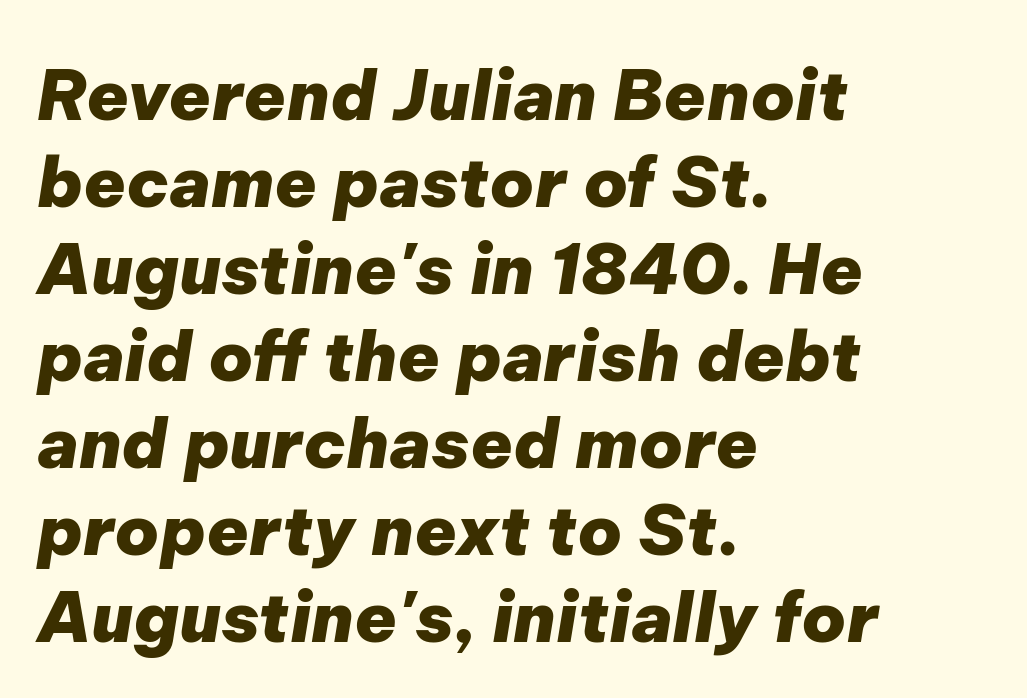
{"italic": "yes", "lean": "right", "slant_degrees": 9, "bold": "yes", "weight": "heavy", "width": "normal", "stroke_contrast": "low", "x_height": "medium", "monospaced": "no", "underline": "no", "align": "left", "line_spacing": "normal", "line_spacing_ratio": 1.26, "letter_spacing": "normal", "letter_spacing_em": 0.0, "glyph_px": 69}
